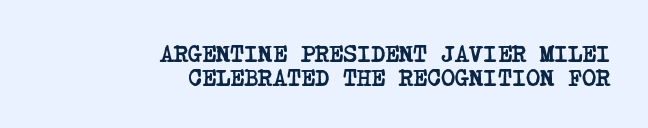
Underlining? Definitely not there. These lines are set flush right with a ragged left edge. The type is set solid horizontally, with unmodified tracking. Pretty heavy lettering here — definitely bold.
